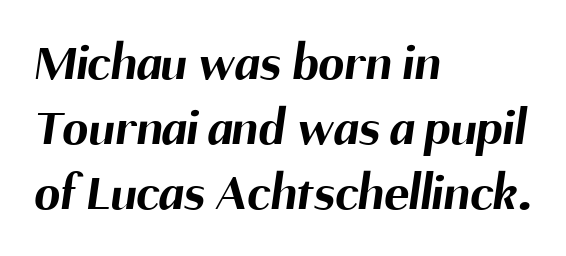
The image shows 52 px bold sans-serif type; set left-aligned, normal line spacing (1.25x), normal letter spacing, not underlined; medium stroke contrast and a medium x-height.
